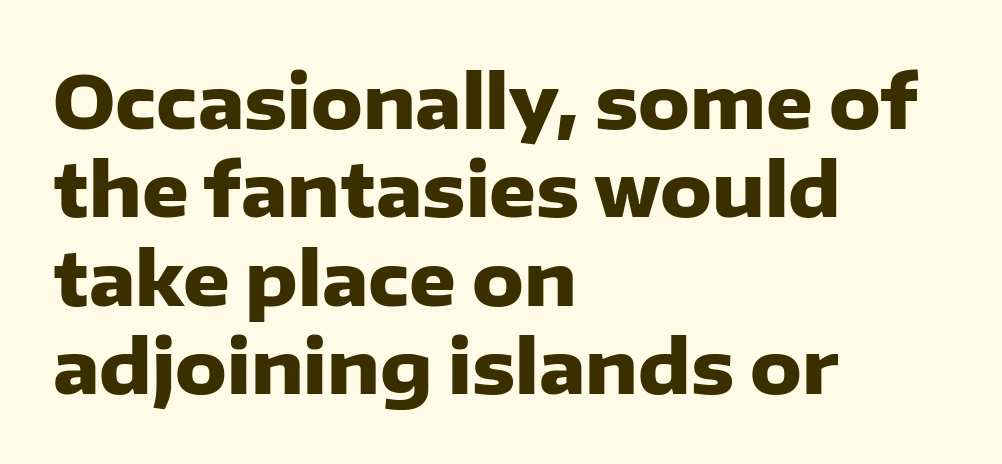
The image shows 73 px heavy sans-serif type, upright; set left-aligned, line spacing 1.21x, normal letter spacing, not underlined; low stroke contrast and a medium x-height.
